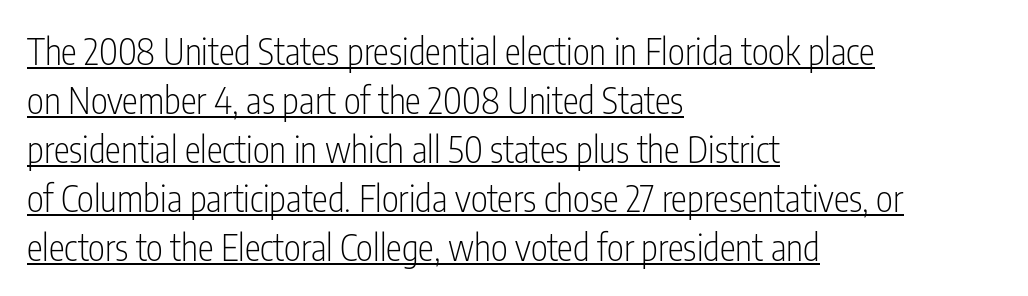
{"serif": "no", "italic": "no", "bold": "no", "weight": "light", "width": "condensed", "stroke_contrast": "low", "x_height": "medium", "monospaced": "no", "underline": "yes", "align": "left", "line_spacing": "normal", "line_spacing_ratio": 1.36, "letter_spacing": "normal", "letter_spacing_em": 0.0, "glyph_px": 36}
